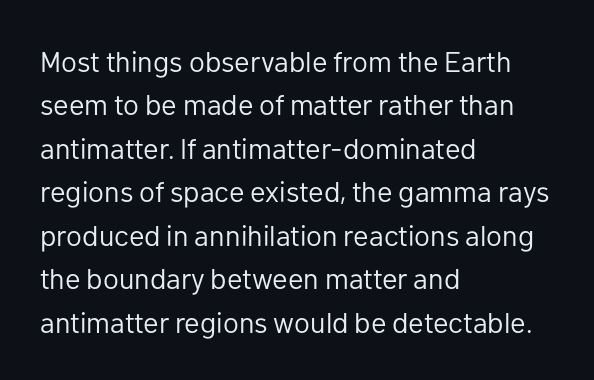
Descender tails drop into unmarked territory. This sample uses an upright cut, with every glyph sitting square on the baseline. These lines keep a tight, regular rhythm from letter to letter. Left-aligned paragraph, ragged on the right. These glyphs show unthickened strokes, regular width or finer. Check where the strokes stop: nothing finishes them off — pure sans.
